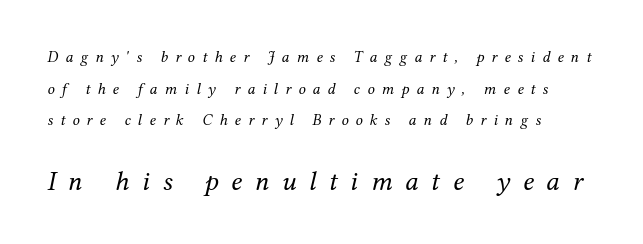
Q: Is the text bold? A: No.
Q: Is the text italic (slanted)? A: Yes, it leans right by about 12 degrees.
Q: Is the typeface a serif or a sans-serif typeface? A: Serif.
Q: Is the text underlined? A: No.
Q: How is the paragraph aligned? A: Left-aligned.
Q: Is the spacing between letters normal or unusually wide? A: Unusually wide.
Q: Is the spacing between lines tight, normal or loose? A: Loose.
Q: Which block of text is set in a larger size, the first (top) or the second (bottom)? A: The second (bottom) one.
Q: Width (condensed, normal, or wide)? A: Normal.
Q: Stroke contrast? A: Medium.
Q: x-height? A: Medium.
Q: Monospaced? A: No.
